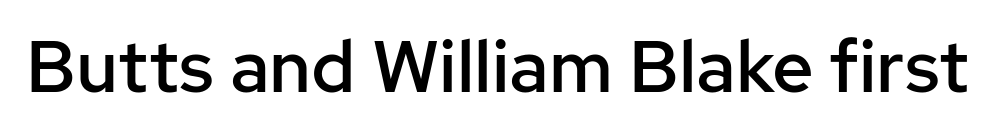
{"serif": "no", "italic": "no", "bold": "semi", "weight": "semibold", "width": "normal", "stroke_contrast": "low", "x_height": "medium", "monospaced": "no", "underline": "no", "letter_spacing": "normal", "letter_spacing_em": 0.0, "glyph_px": 73}
